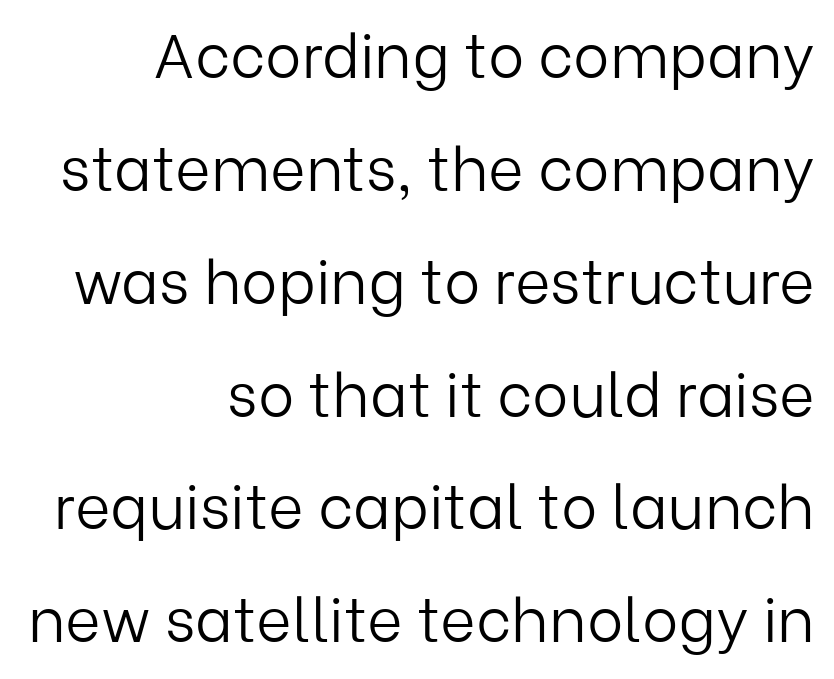
This rendering uses right alignment, leaving the left contour irregular. Grotesque or geometric, the face here clearly has no serifs. A light-to-regular cut is what we see here. Proportional: the letters do not fall into vertical columns. This is the regular roman posture of the typeface.
